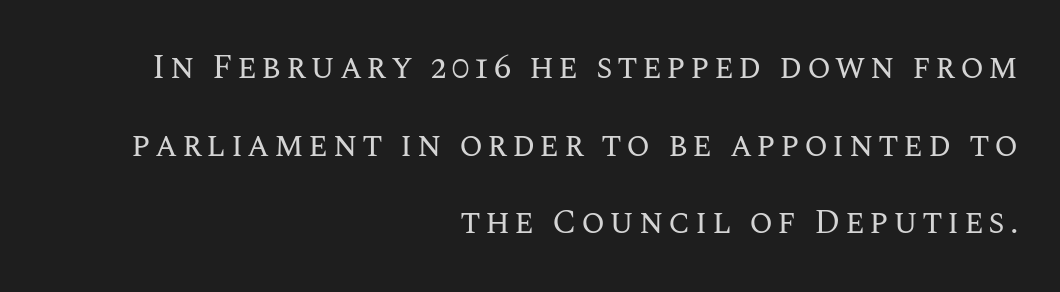
The image shows 34 px regular-weight type, upright; set right-aligned, loose line spacing (2.28x), not underlined; medium stroke contrast and a large x-height.
